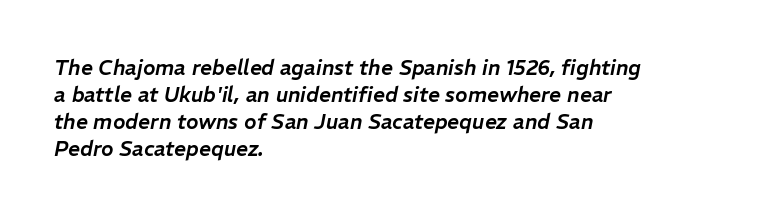
The image shows 21 px text type, italic (leaning right); set left-aligned, normal line spacing (1.29x), normal letter spacing, not underlined.
